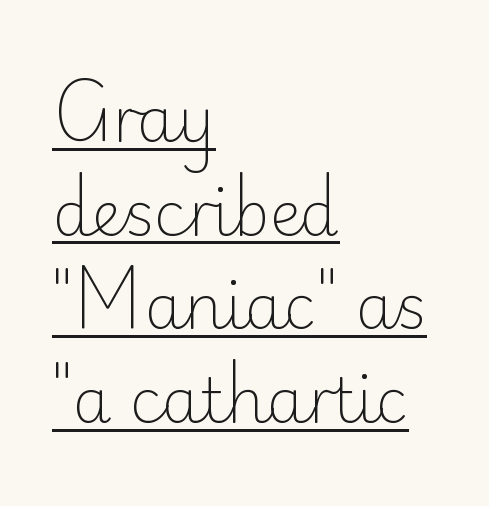
{"serif": "no", "italic": "no", "bold": "no", "weight": "light", "width": "normal", "stroke_contrast": "low", "x_height": "small", "monospaced": "no", "underline": "yes", "align": "left", "line_spacing": "normal", "line_spacing_ratio": 1.51, "letter_spacing": "normal", "letter_spacing_em": 0.0, "glyph_px": 62}
